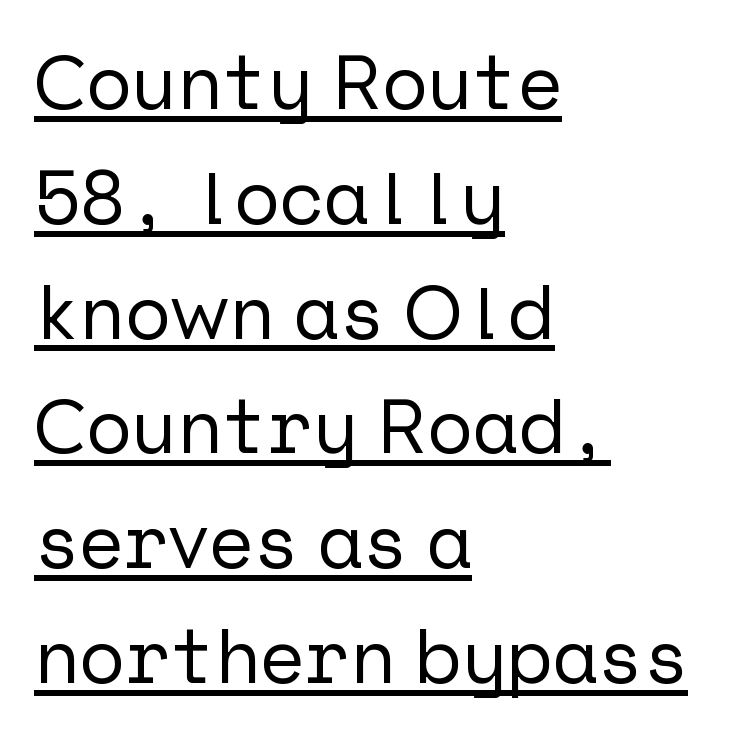
The letterforms sit shoulder to shoulder at normal distance. The string is rendered with underlining switched on. Line starts are locked; line ends wander. The specimen reads as upright at a glance. Regarding leading, the lines here are spaced in the standard way.
